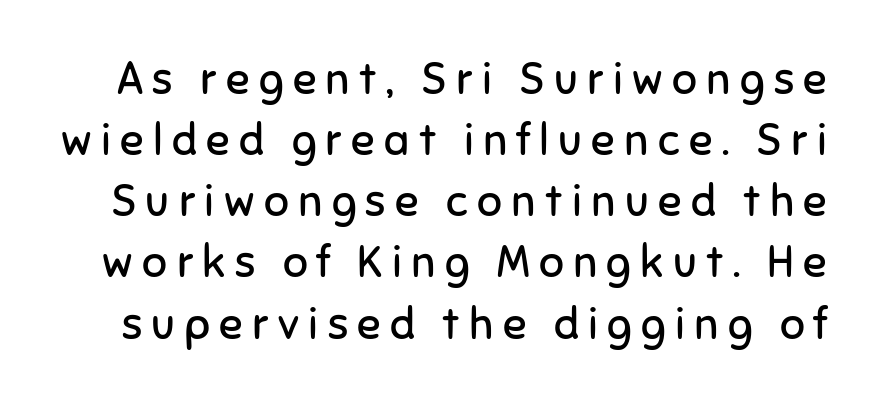
{"serif": "no", "italic": "no", "bold": "no", "weight": "regular", "width": "normal", "stroke_contrast": "low", "x_height": "medium", "monospaced": "no", "underline": "no", "line_spacing": "normal", "line_spacing_ratio": 1.39, "letter_spacing": "wide", "letter_spacing_em": 0.21, "glyph_px": 44}
